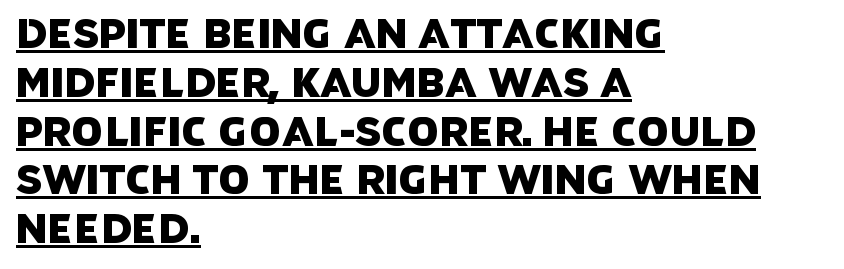
Q: Is the typeface a serif or a sans-serif typeface? A: Sans-serif.
Q: Is the text underlined? A: Yes.
Q: How is the paragraph aligned? A: Left-aligned.
Q: Is the spacing between letters normal or unusually wide? A: Normal.
Q: Width (condensed, normal, or wide)? A: Normal.
Q: Stroke contrast? A: Low.
Q: x-height? A: Large.
Q: Monospaced? A: No.
